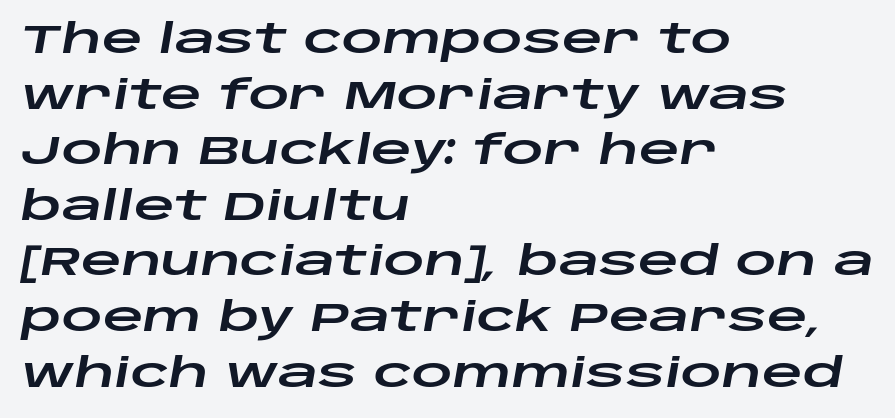
Q: Is the text italic (slanted)? A: Yes, it leans right by about 10 degrees.
Q: Is the text underlined? A: No.
Q: How is the paragraph aligned? A: Left-aligned.
Q: Is the spacing between letters normal or unusually wide? A: Normal.
Q: Is the spacing between lines tight, normal or loose? A: Normal.
Q: Width (condensed, normal, or wide)? A: Wide.
Q: Stroke contrast? A: Low.
Q: x-height? A: Large.
Q: Monospaced? A: No.
